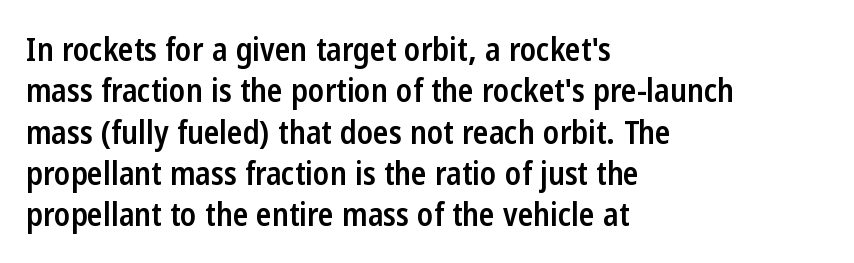
{"serif": "no", "italic": "no", "bold": "semi", "weight": "semibold", "width": "condensed", "stroke_contrast": "low", "x_height": "medium", "monospaced": "no", "underline": "no", "align": "left", "line_spacing": "normal", "line_spacing_ratio": 1.29, "letter_spacing": "normal", "letter_spacing_em": 0.0, "glyph_px": 32}
